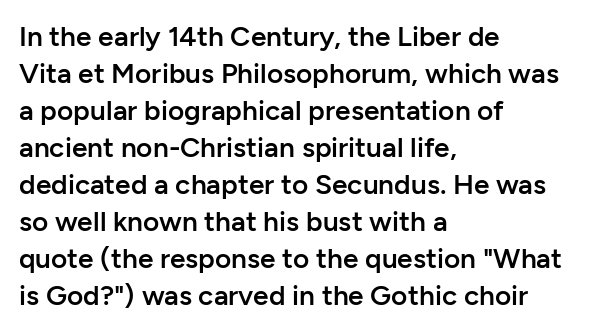
These lines are rendered in a variable-pitch font. Honestly, there is no underline to notice here at all. Every letter is mildly thick-stroked: semibold rather than bold. Reading down the block, your eye returns to a fixed left position each line.
